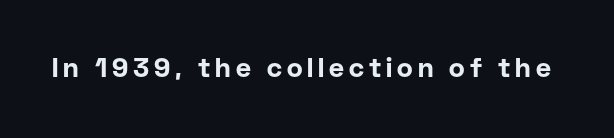
The image shows 26 px bold type, upright; set not underlined.
